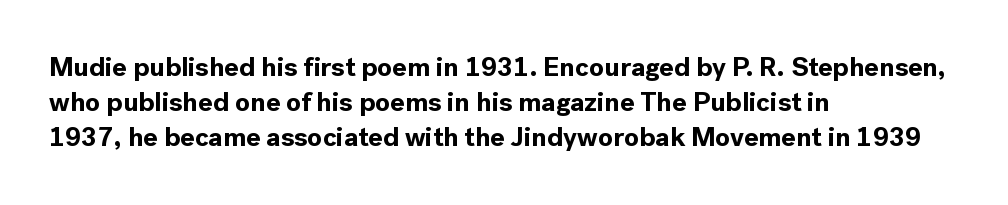
{"italic": "no", "bold": "yes", "underline": "no", "align": "left", "line_spacing": "normal", "line_spacing_ratio": 1.3, "letter_spacing": "normal", "letter_spacing_em": 0.0, "glyph_px": 27}
